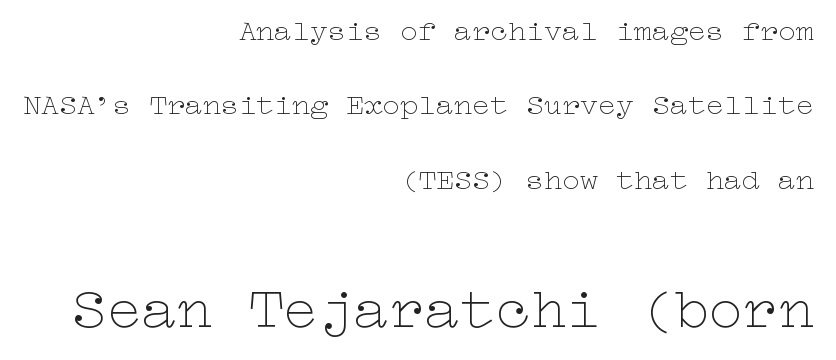
{"italic": "no", "bold": "no", "weight": "thin", "width": "wide", "stroke_contrast": "low", "x_height": "medium", "underline": "no", "align": "right", "line_spacing": "loose", "line_spacing_ratio": 2.48, "letter_spacing": "normal", "letter_spacing_em": 0.0, "larger_block": "second", "size_ratio": 1.97, "glyph_px": 59}
